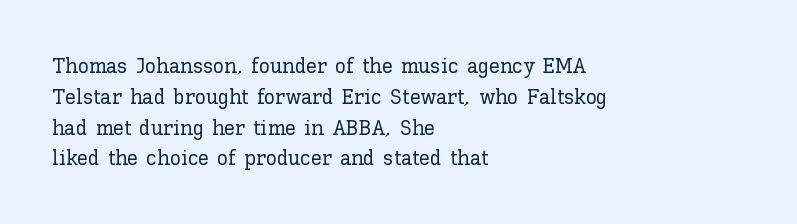
The image shows 22 px text type, upright; set left-aligned, normal line spacing (1.4x), normal letter spacing, not underlined.
